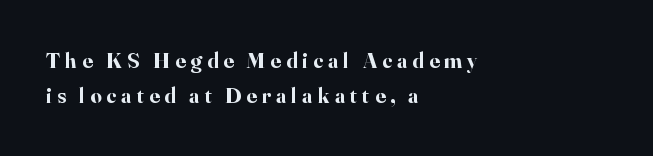
This is heavy type, rendered in bold. Does the lettering tilt? It doesn't — this is upright. Display-style spreading of the glyphs; the letterfit is very open. These lines sit exactly where default settings would place them.
